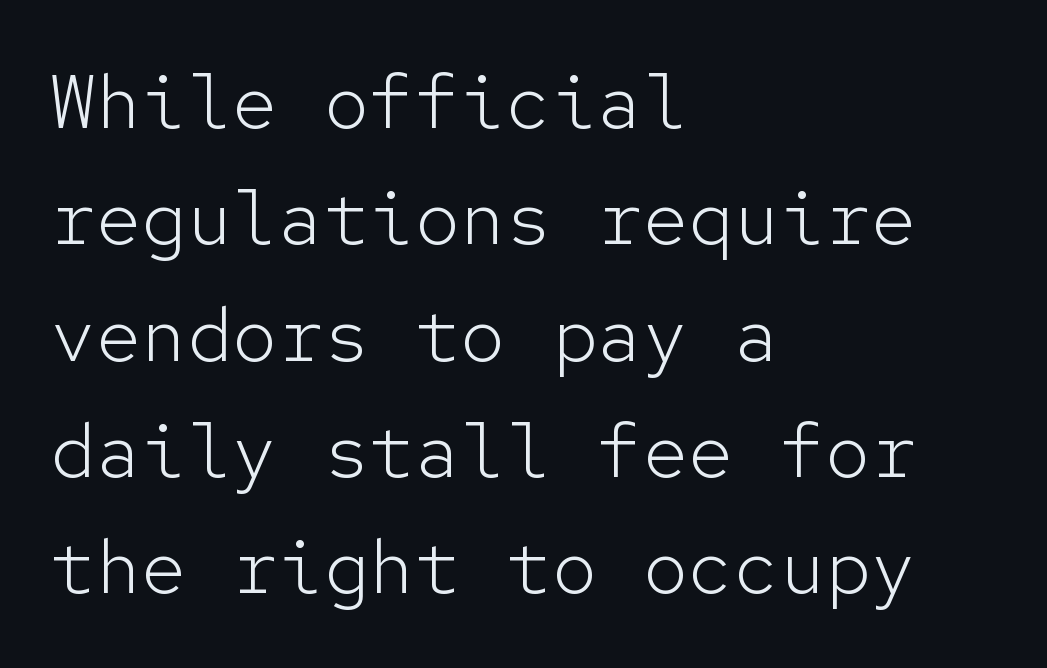
{"serif": "no", "italic": "no", "bold": "no", "weight": "light", "width": "normal", "stroke_contrast": "low", "x_height": "medium", "monospaced": "yes", "underline": "no", "align": "left", "line_spacing": "normal", "line_spacing_ratio": 1.53, "letter_spacing": "normal", "letter_spacing_em": 0.0, "glyph_px": 76}
